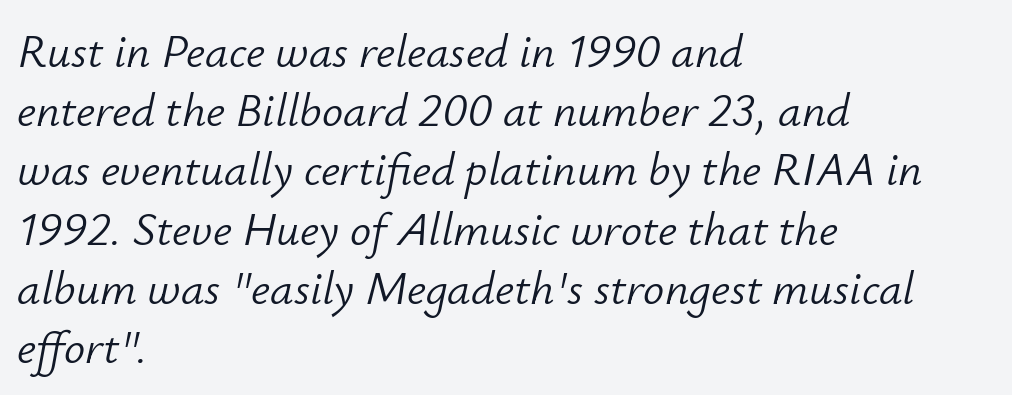
Q: Is the text bold? A: No.
Q: Is the text italic (slanted)? A: Yes, it leans right by about 12 degrees.
Q: Is the text underlined? A: No.
Q: How is the paragraph aligned? A: Left-aligned.
Q: Is the spacing between letters normal or unusually wide? A: Normal.
Q: Is the spacing between lines tight, normal or loose? A: Normal.
Q: Width (condensed, normal, or wide)? A: Normal.
Q: Stroke contrast? A: Low.
Q: x-height? A: Small.
Q: Monospaced? A: No.
